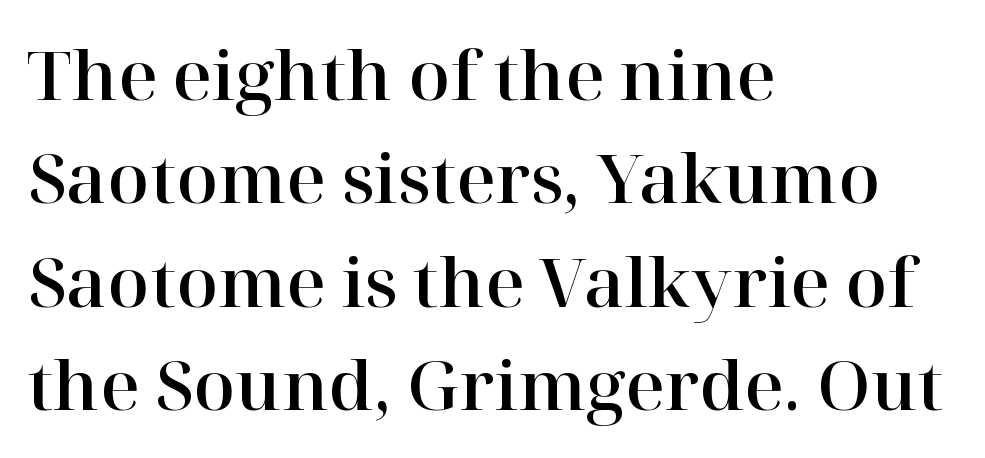
This sample uses plain, unmodified letter spacing. Serif or sans? Serif — the stroke terminals have little feet. The passage shown is not underscored anywhere. Is there any slant? The stems are plumb. The lines are quadded left.
